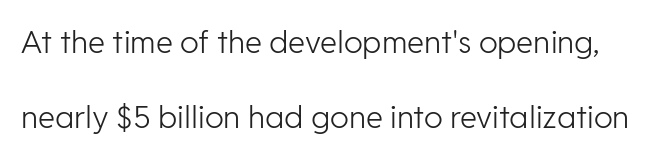
Widely set lines give the paragraph a tall, airy silhouette. In terms of posture, this sample is upright. Is this a fixed-width face? No — the glyphs have proportional, varying widths. Look at the bottom of the vertical strokes: they stop flat, with no serifs.
